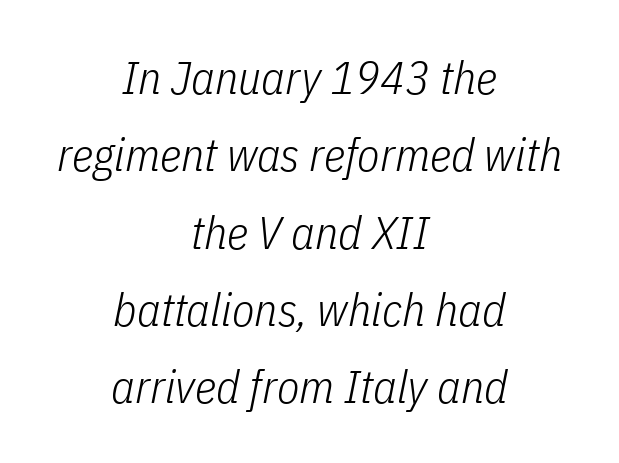
Vertically, the passage feels balanced, rows spaced as you'd expect. Compared with ordinary roman type, these characters are visibly tilted. A quiet, ordinary-to-light weight characterises the typeface. The type is set solid horizontally, with unmodified tracking.
